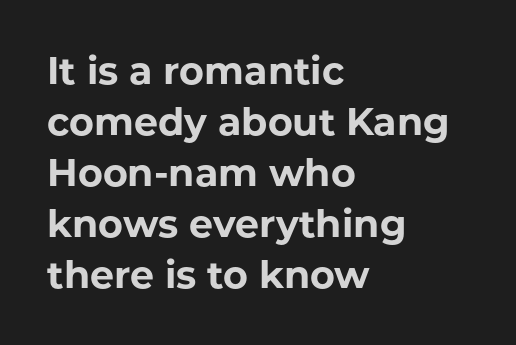
The image shows 38 px bold sans-serif type, upright; set left-aligned, normal line spacing (1.34x), normal letter spacing, not underlined; low stroke contrast and a medium x-height.
